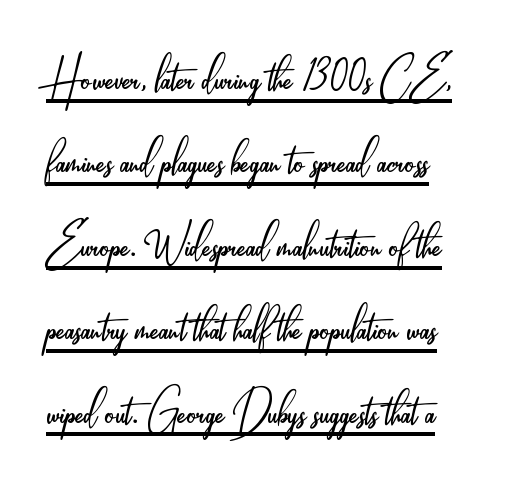
The letters advance in unequal steps, a hallmark of proportional type. Reading down the block, your eye returns to a fixed left position each line. This sample carries an underscore along the baseline area. Heaviness? Minimal to ordinary, like unemphasized prose. The glyphs in this specimen are sans serif.
